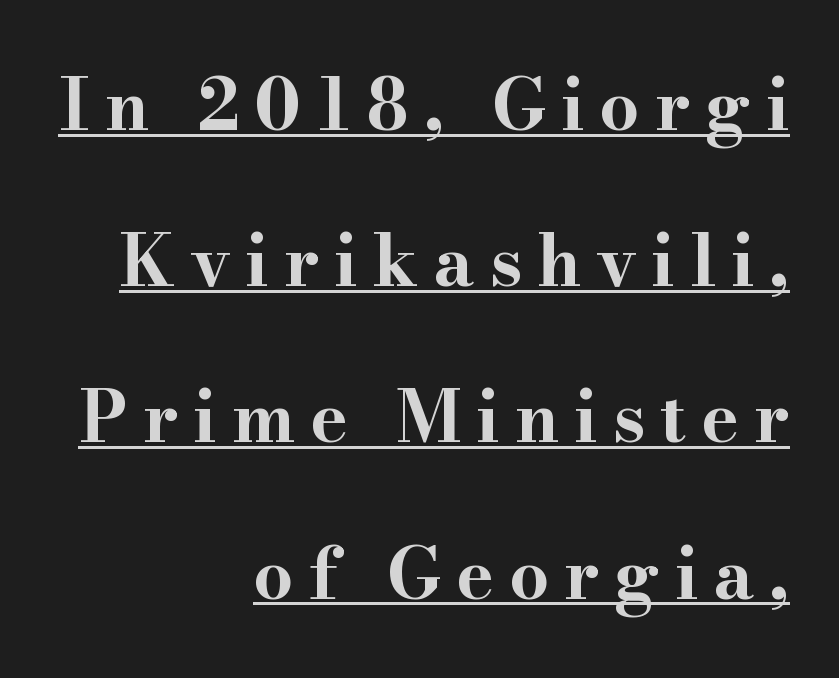
The image shows 71 px bold, wide serif type, upright; set right-aligned, loose line spacing (2.2x), unusually wide letter spacing (+0.21 em), underlined; high stroke contrast and a small x-height.
